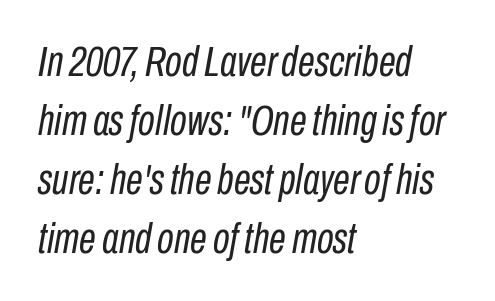
The image shows 43 px regular-weight, condensed type, italic (leaning right); set left-aligned, normal line spacing (1.37x), normal letter spacing, not underlined; low stroke contrast and a medium x-height.
